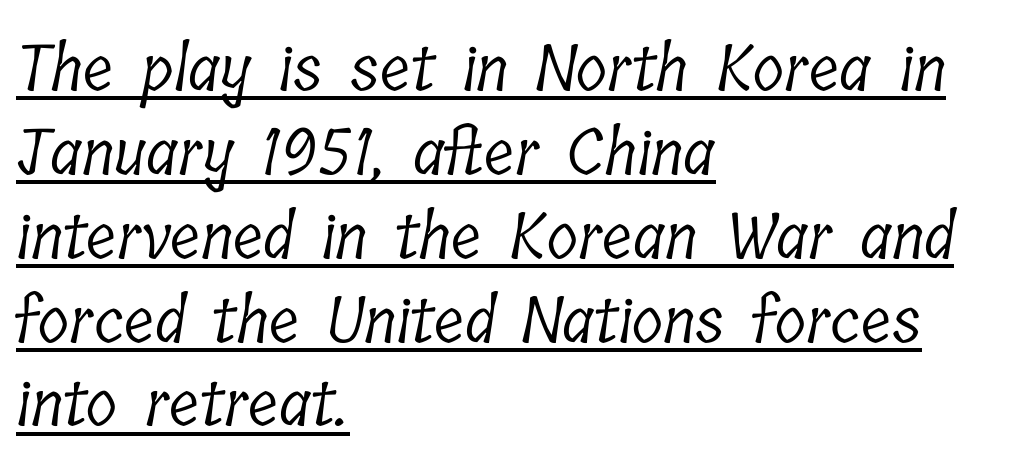
Q: Is the text bold? A: No.
Q: Is the typeface a serif or a sans-serif typeface? A: Serif.
Q: Is the text underlined? A: Yes.
Q: How is the paragraph aligned? A: Left-aligned.
Q: Is the spacing between letters normal or unusually wide? A: Normal.
Q: Is the spacing between lines tight, normal or loose? A: Normal.
Q: Width (condensed, normal, or wide)? A: Condensed.
Q: Stroke contrast? A: Low.
Q: x-height? A: Medium.
Q: Monospaced? A: No.
